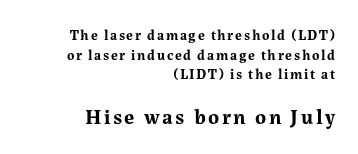
{"italic": "no", "bold": "yes", "underline": "no", "align": "right", "line_spacing": "normal", "line_spacing_ratio": 1.4, "larger_block": "second", "size_ratio": 1.5, "glyph_px": 21}
